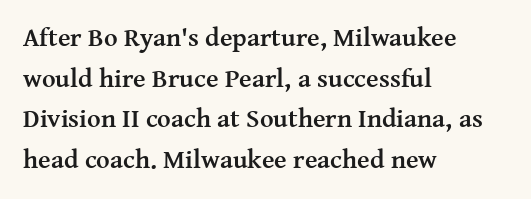
Students, note that the glyphs here touch the page at normal intervals. Lines of text with bare space underneath. Short and long lines alike share a common starting point at left. The font's upright variant was chosen for this text.
